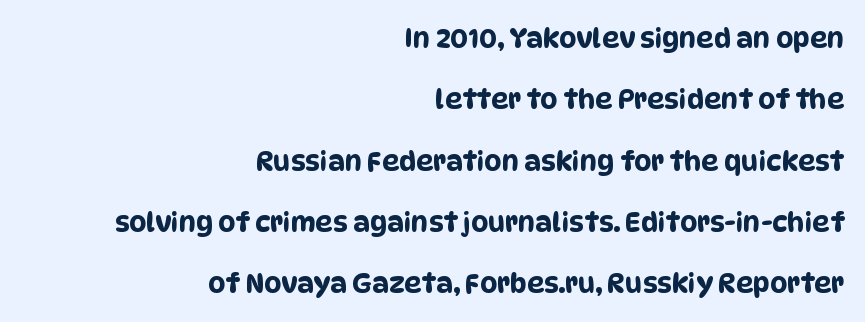
{"underline": "no", "align": "right", "line_spacing": "loose", "line_spacing_ratio": 2.27, "letter_spacing": "normal", "letter_spacing_em": 0.0, "glyph_px": 27}
